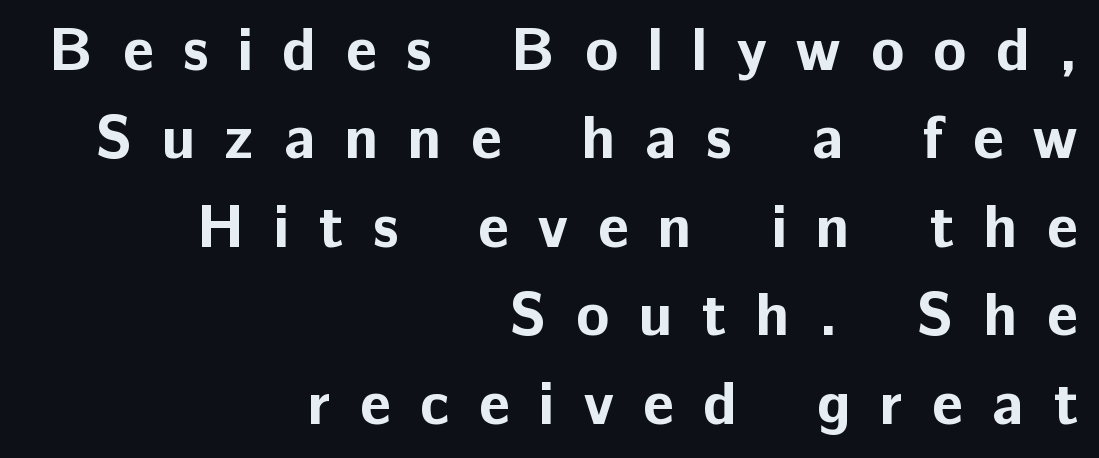
Q: Is the text bold? A: Yes.
Q: Is the text italic (slanted)? A: No, it is upright.
Q: Is the typeface a serif or a sans-serif typeface? A: Sans-serif.
Q: Is the text underlined? A: No.
Q: How is the paragraph aligned? A: Right-aligned.
Q: Is the spacing between letters normal or unusually wide? A: Unusually wide.
Q: Is the spacing between lines tight, normal or loose? A: Normal.
Q: Width (condensed, normal, or wide)? A: Normal.
Q: Stroke contrast? A: Low.
Q: x-height? A: Medium.
Q: Monospaced? A: No.
